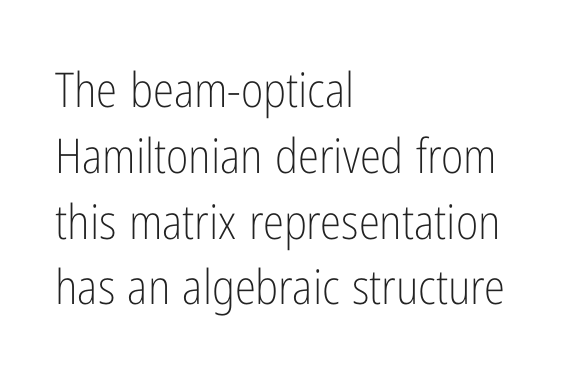
Q: Is the text bold? A: No.
Q: Is the text italic (slanted)? A: No, it is upright.
Q: Is the typeface a serif or a sans-serif typeface? A: Sans-serif.
Q: Is the text underlined? A: No.
Q: How is the paragraph aligned? A: Left-aligned.
Q: Is the spacing between letters normal or unusually wide? A: Normal.
Q: Is the spacing between lines tight, normal or loose? A: Normal.
Q: Width (condensed, normal, or wide)? A: Condensed.
Q: Stroke contrast? A: Low.
Q: x-height? A: Medium.
Q: Monospaced? A: No.
